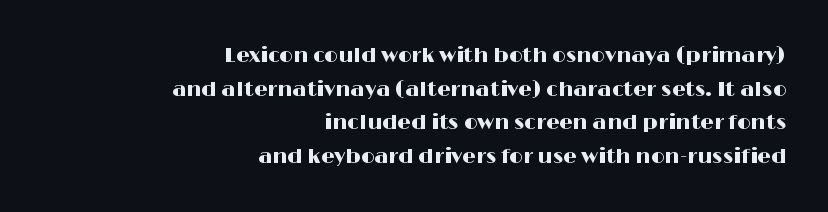
No italicization has been applied; the sample stays upright. Unmarked baselines from the first word to the last. Teacher's note: observe the even right margin — that is flush-right alignment. The passage shown stacks its lines at a standard gap. These lines keep a tight, regular rhythm from letter to letter.
